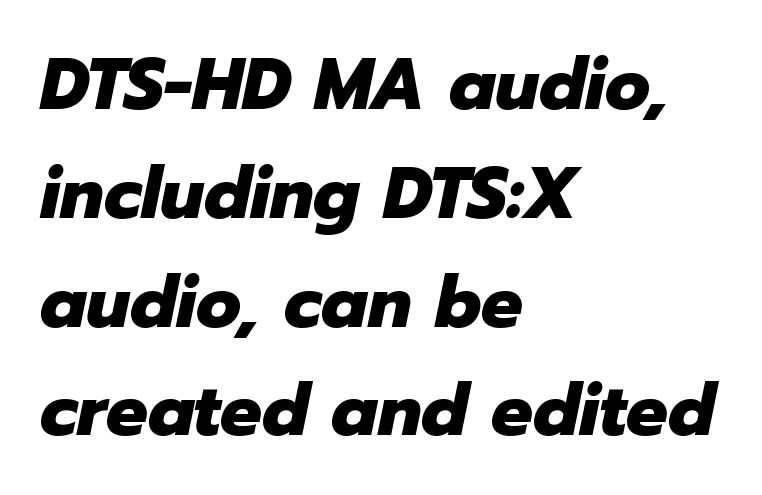
Proportional: the letters do not fall into vertical columns. Honestly, there is no underline to notice here at all. Notice how the passage keeps a crisp vertical edge on the left only. The letters sit at their default tracking, neither squeezed nor spread. Quick note: italic. Thick stems and heavy bowls — unmistakably bold.
